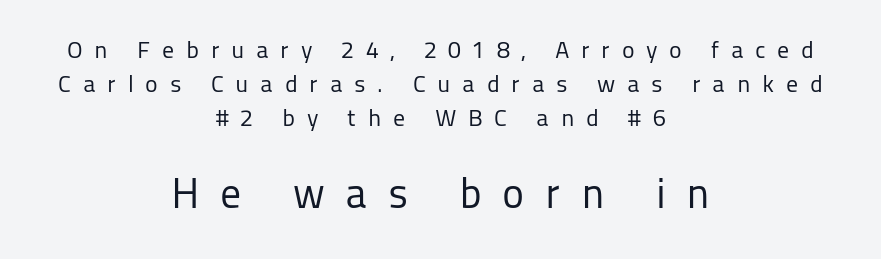
Just letters on the line, the space beneath them empty. Reading top to bottom, the characters get bigger at the block break. Each letter keeps its own natural width here, so spacing adapts to shape. In terms of posture, this sample is upright. A quiet, ordinary-to-light weight characterises the typeface.
